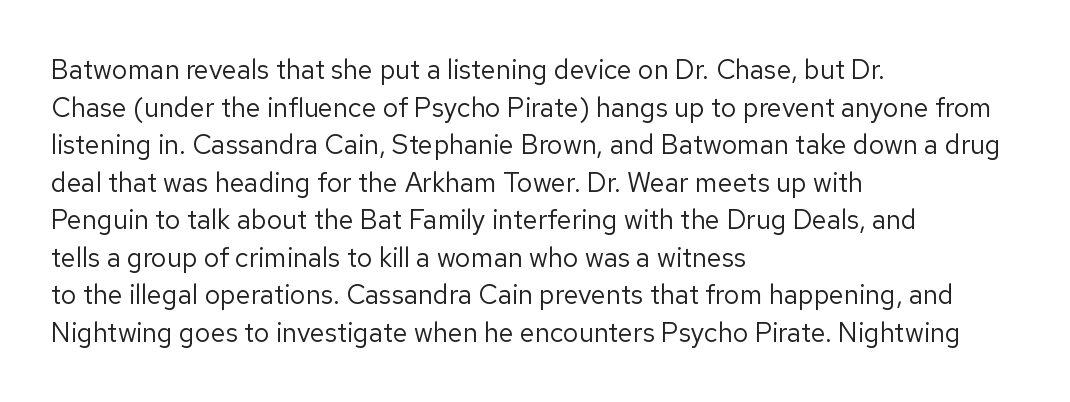
Notice how the stems are strictly vertical — no italics here. A bare baseline throughout the passage. Inter-character spacing is left at the font's built-in metrics. Vertical spacing — default. The ragged edge is on the right, which tells us the setting is flush left. The font sits on the lighter half of the weight spectrum, regular included.
